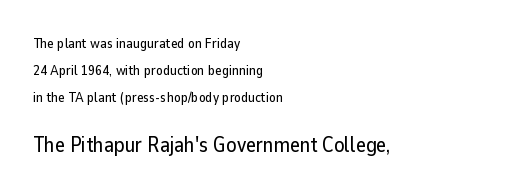
{"italic": "no", "underline": "no", "align": "left", "line_spacing": "loose", "line_spacing_ratio": 1.92, "letter_spacing": "normal", "letter_spacing_em": 0.0, "larger_block": "second", "size_ratio": 1.5, "glyph_px": 21}
